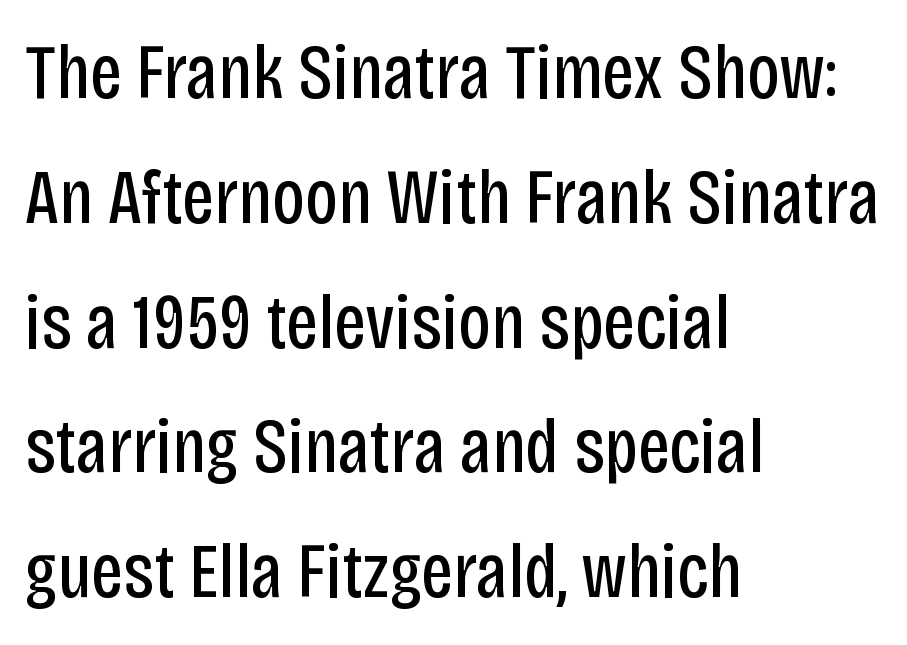
Successive baselines arrive at the customary interval. The string is rendered with underlining switched off. The typeface has the unassuming heft of standard copy or less. This sample uses plain, unmodified letter spacing. The paragraph has a hard left edge and a soft right edge. Unlike italic type, these characters show no tilt at all.
